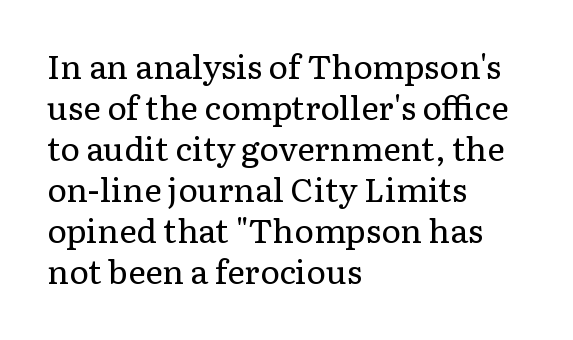
Q: Is the text bold? A: No.
Q: Is the text italic (slanted)? A: No, it is upright.
Q: Is the typeface a serif or a sans-serif typeface? A: Serif.
Q: Is the text underlined? A: No.
Q: How is the paragraph aligned? A: Left-aligned.
Q: Is the spacing between letters normal or unusually wide? A: Normal.
Q: Width (condensed, normal, or wide)? A: Normal.
Q: Stroke contrast? A: Low.
Q: x-height? A: Medium.
Q: Monospaced? A: No.
